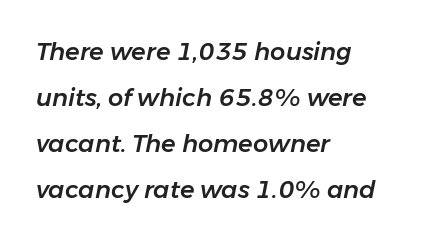
Q: Is the text italic (slanted)? A: Yes, it leans right by about 11 degrees.
Q: Is the text underlined? A: No.
Q: How is the paragraph aligned? A: Left-aligned.
Q: Is the spacing between letters normal or unusually wide? A: Normal.
Q: Is the spacing between lines tight, normal or loose? A: Loose.
